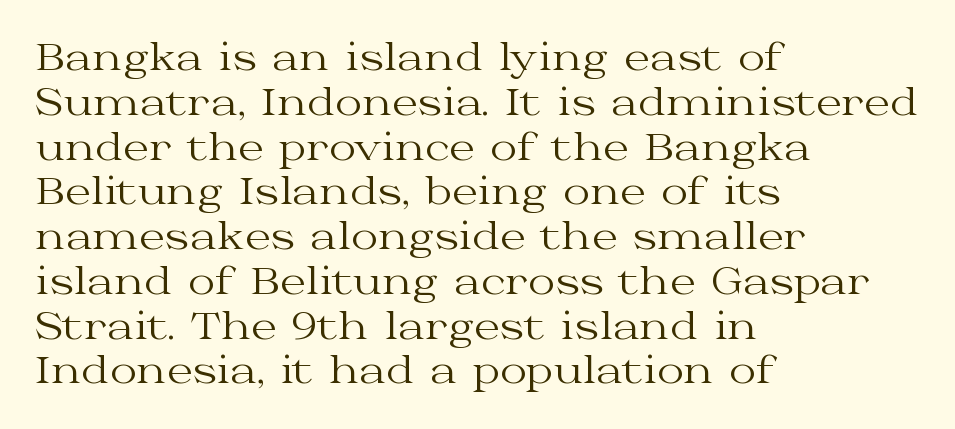
Q: Is the text bold? A: No.
Q: Is the text italic (slanted)? A: No, it is upright.
Q: Is the typeface a serif or a sans-serif typeface? A: Serif.
Q: Is the text underlined? A: No.
Q: How is the paragraph aligned? A: Left-aligned.
Q: Is the spacing between letters normal or unusually wide? A: Normal.
Q: Width (condensed, normal, or wide)? A: Wide.
Q: Stroke contrast? A: Medium.
Q: x-height? A: Medium.
Q: Monospaced? A: No.
